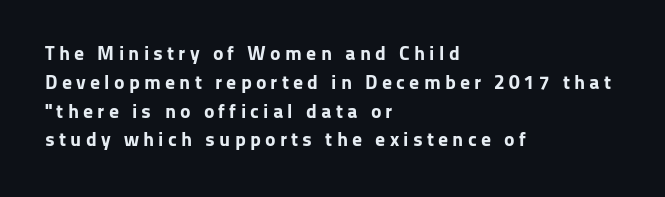
{"italic": "no", "bold": "yes", "underline": "no", "align": "left", "line_spacing": "normal", "line_spacing_ratio": 1.44, "letter_spacing": "wide", "letter_spacing_em": 0.21, "glyph_px": 20}
